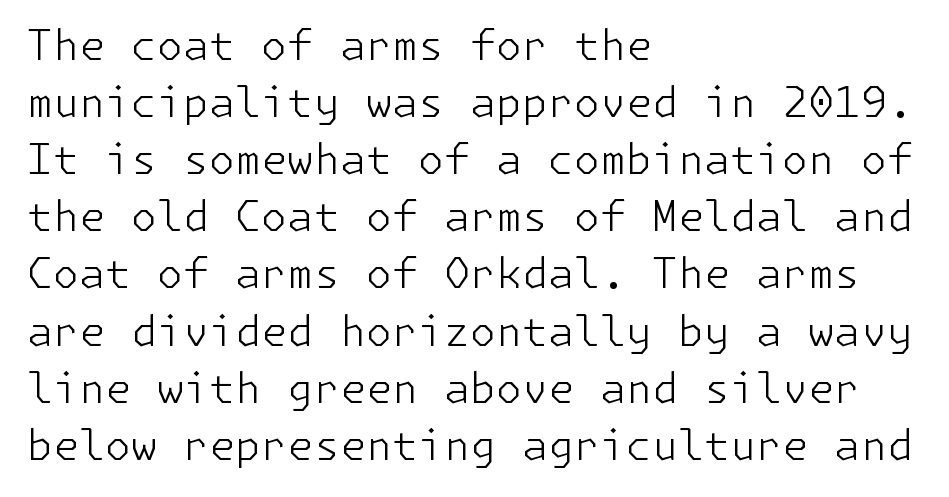
The image shows 42 px light sans-serif type, upright; set left-aligned, normal line spacing (1.36x), normal letter spacing, not underlined; low stroke contrast and a medium x-height.
